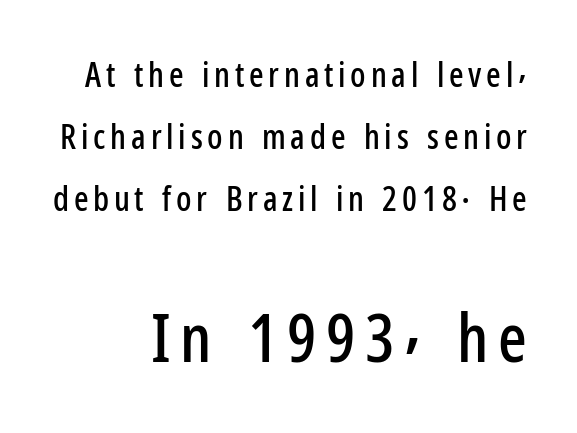
{"serif": "no", "italic": "no", "width": "condensed", "stroke_contrast": "low", "x_height": "medium", "monospaced": "no", "underline": "no", "align": "right", "line_spacing_ratio": 1.83, "larger_block": "second", "size_ratio": 1.97, "glyph_px": 67}
